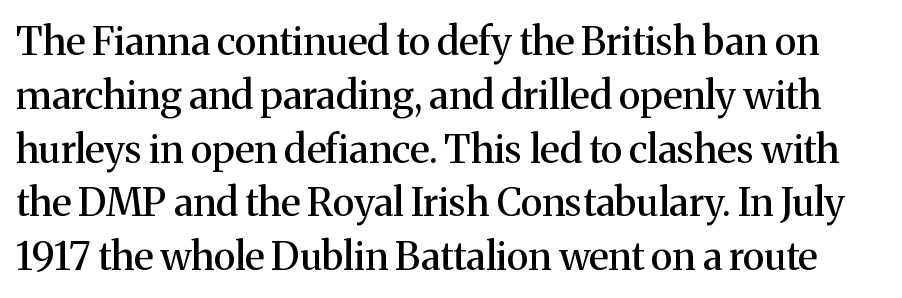
{"serif": "yes", "italic": "no", "width": "normal", "stroke_contrast": "medium", "x_height": "medium", "monospaced": "no", "underline": "no", "line_spacing": "normal", "line_spacing_ratio": 1.38, "letter_spacing": "normal", "letter_spacing_em": 0.0, "glyph_px": 39}
